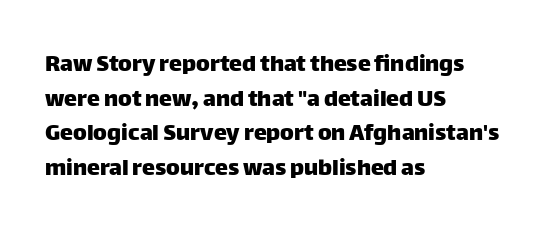
{"italic": "no", "underline": "no", "align": "left", "line_spacing": "normal", "line_spacing_ratio": 1.33, "letter_spacing": "normal", "letter_spacing_em": 0.0, "glyph_px": 26}
